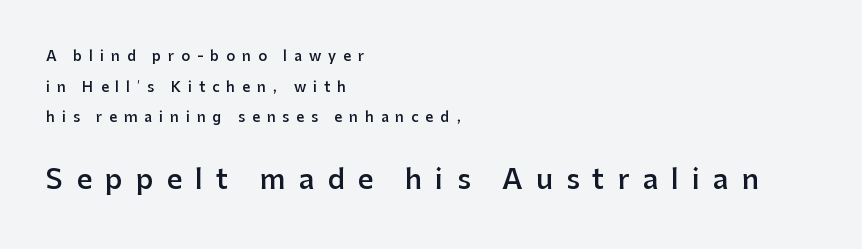
The image shows 27 px text type, upright; set left-aligned, loose line spacing (2.19x), unusually wide letter spacing (+0.49 em), not underlined; the second (bottom) block is 1.93x larger.
